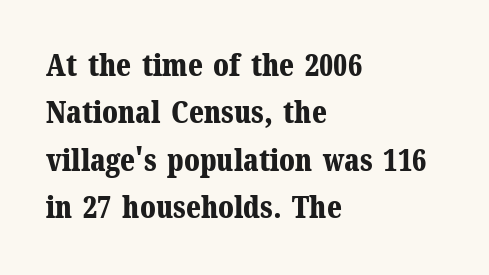
The image shows 30 px bold serif type, upright; set left-aligned, normal line spacing (1.58x), normal letter spacing, not underlined; medium stroke contrast and a medium x-height.
